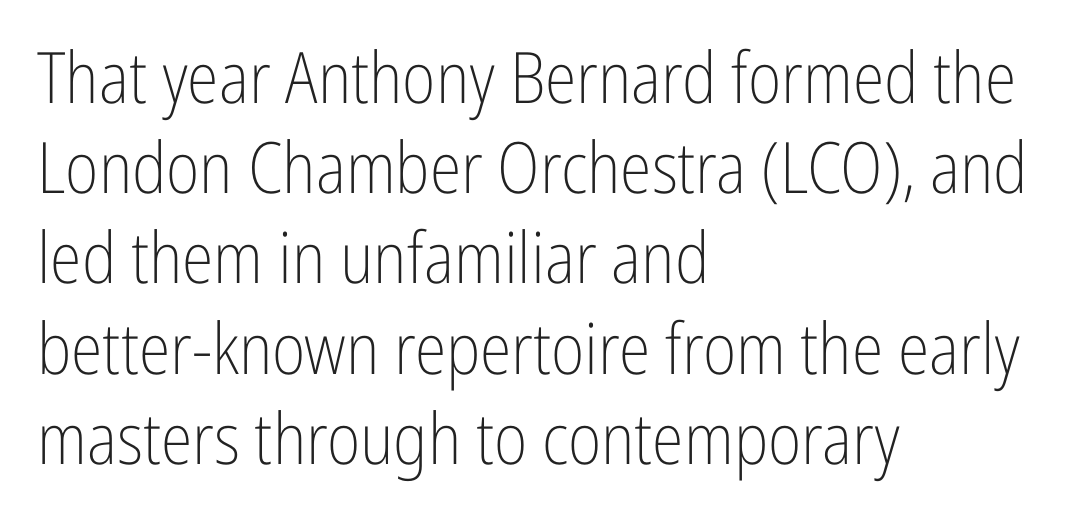
Q: Is the text bold? A: No.
Q: Is the text italic (slanted)? A: No, it is upright.
Q: Is the typeface a serif or a sans-serif typeface? A: Sans-serif.
Q: Is the text underlined? A: No.
Q: How is the paragraph aligned? A: Left-aligned.
Q: Is the spacing between letters normal or unusually wide? A: Normal.
Q: Is the spacing between lines tight, normal or loose? A: Normal.
Q: Width (condensed, normal, or wide)? A: Condensed.
Q: Stroke contrast? A: Low.
Q: x-height? A: Medium.
Q: Monospaced? A: No.
